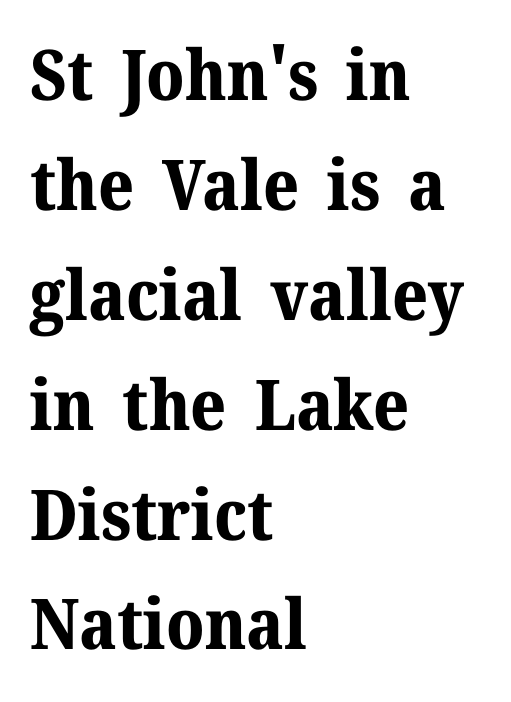
The image shows 70 px bold serif type, upright; set left-aligned, normal line spacing (1.57x), normal letter spacing, not underlined; medium stroke contrast and a medium x-height.
